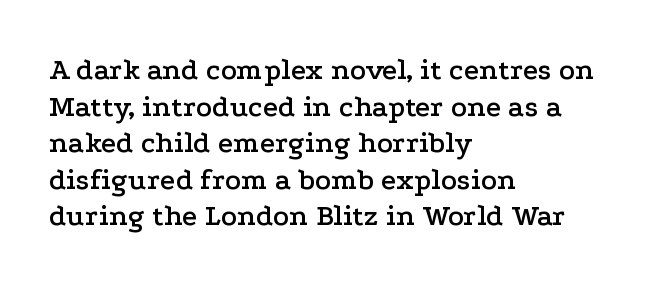
{"serif": "yes", "italic": "no", "width": "wide", "stroke_contrast": "low", "x_height": "medium", "monospaced": "no", "underline": "no", "align": "left", "line_spacing_ratio": 1.22, "letter_spacing": "normal", "letter_spacing_em": 0.0, "glyph_px": 30}
